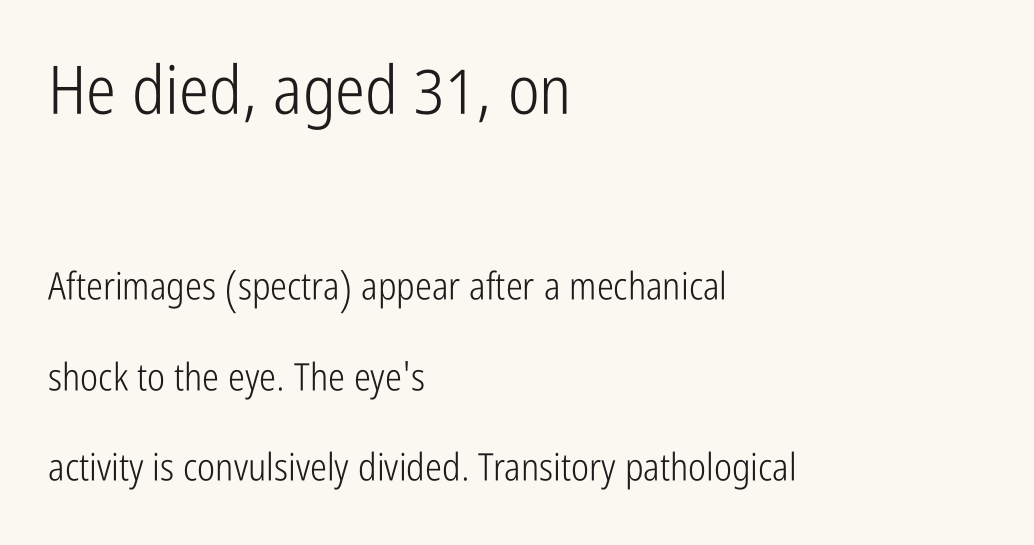
Reading top to bottom, the characters get smaller at the block break. Unbolded letterforms with no extra heft. If you drew a ruler down the left edge, every line would touch it. The line-height multiplier appears high, well above default.
